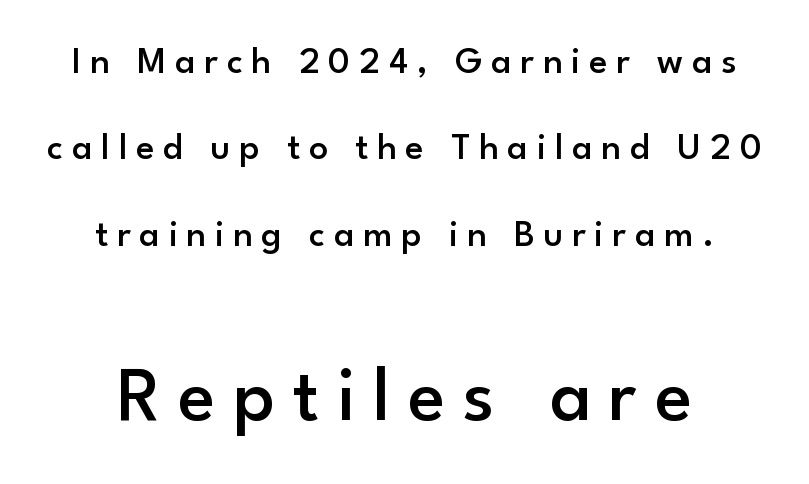
Q: Is the text bold? A: Semi-bold.
Q: Is the text italic (slanted)? A: No, it is upright.
Q: Is the typeface a serif or a sans-serif typeface? A: Sans-serif.
Q: Is the text underlined? A: No.
Q: Is the spacing between letters normal or unusually wide? A: Unusually wide.
Q: Is the spacing between lines tight, normal or loose? A: Loose.
Q: Which block of text is set in a larger size, the first (top) or the second (bottom)? A: The second (bottom) one.
Q: Width (condensed, normal, or wide)? A: Normal.
Q: Stroke contrast? A: Low.
Q: x-height? A: Small.
Q: Monospaced? A: No.
